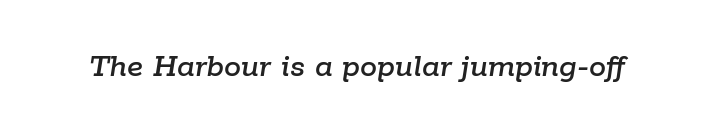
{"italic": "yes", "lean": "right", "slant_degrees": 9, "width": "normal", "stroke_contrast": "low", "x_height": "medium", "monospaced": "no", "underline": "no", "letter_spacing": "normal", "letter_spacing_em": 0.0, "glyph_px": 34}
